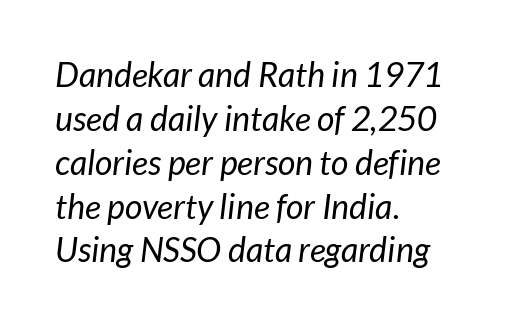
The image shows 34 px regular-weight sans-serif type; set left-aligned, normal line spacing (1.29x), normal letter spacing, not underlined; low stroke contrast and a medium x-height.
